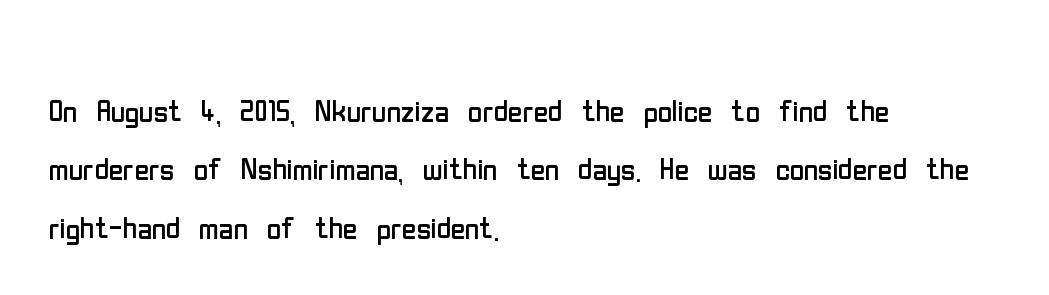
{"serif": "no", "italic": "no", "bold": "no", "weight": "regular", "width": "condensed", "stroke_contrast": "low", "x_height": "medium", "monospaced": "no", "underline": "no", "align": "left", "line_spacing": "normal", "line_spacing_ratio": 1.5, "letter_spacing": "normal", "letter_spacing_em": 0.0, "glyph_px": 39}
